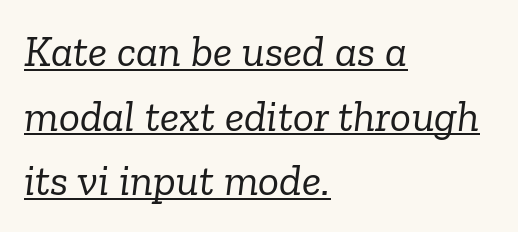
The image shows 44 px light serif type, italic (leaning right); set left-aligned, normal line spacing (1.47x), normal letter spacing, underlined; low stroke contrast and a medium x-height.
